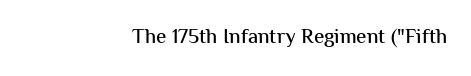
You can tell it's not italic because the verticals are truly vertical. The paragraph shown leans on its right margin. Look at the tracking — it's just the regular setting, nothing added. Decoration check: the copy has no underline.
